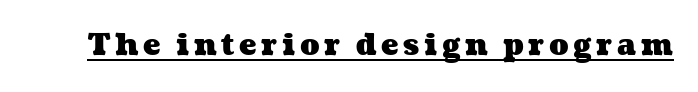
The image shows 29 px heavy, wide type; set underlined; medium stroke contrast and a medium x-height.
